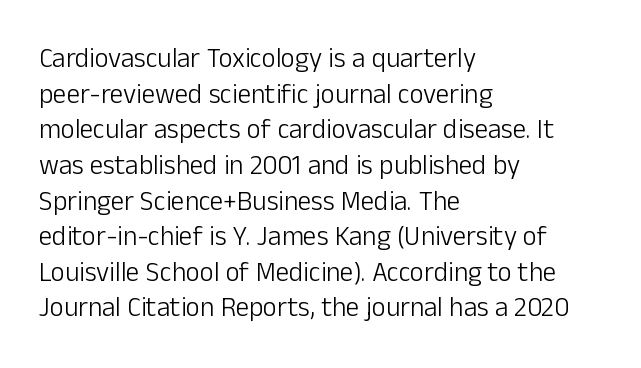
Notice how descenders clear the ascenders below comfortably — that's standard leading. Rule under the text: the space is simply empty. This rendering uses left alignment, leaving the right contour irregular. The type sits square on the baseline with zero lean. The font sits on the lighter half of the weight spectrum, regular included. The gaps between neighbouring characters are ordinary and unremarkable.
